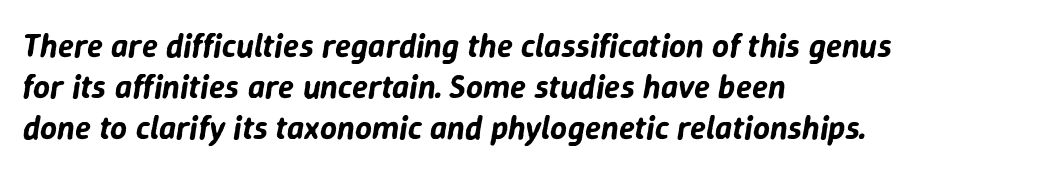
Q: Is the text italic (slanted)? A: Yes, it leans right by about 9 degrees.
Q: Is the text underlined? A: No.
Q: How is the paragraph aligned? A: Left-aligned.
Q: Is the spacing between letters normal or unusually wide? A: Normal.
Q: Is the spacing between lines tight, normal or loose? A: Normal.
Q: Width (condensed, normal, or wide)? A: Normal.
Q: Stroke contrast? A: Low.
Q: x-height? A: Medium.
Q: Monospaced? A: No.
